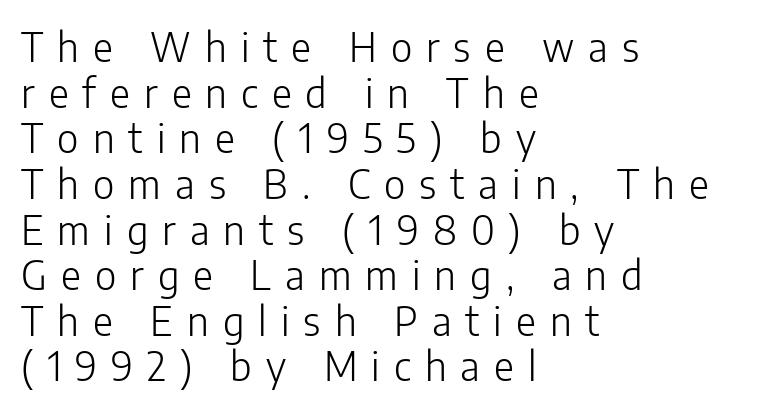
The image shows 39 px light sans-serif type, upright; set left-aligned, line spacing 1.17x, unusually wide letter spacing (+0.36 em), not underlined; low stroke contrast and a medium x-height.
